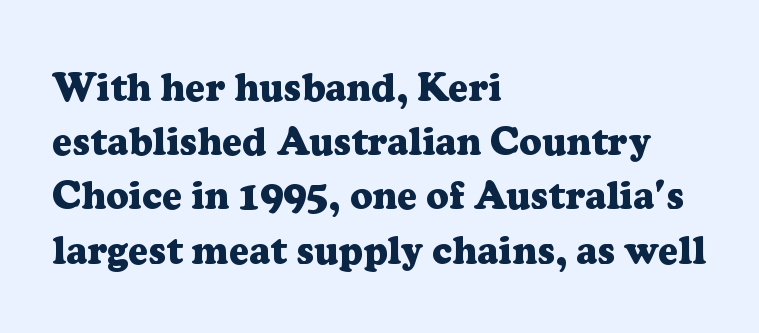
Here the designer chose a conventional face with non-uniform glyph widths. Does the leading feel generous? No, just average. Decoration check: the copy has no underline. The line texture is even and compact thanks to regular tracking.
